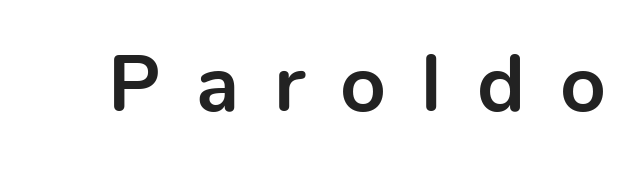
Bold? Absolutely — the strokes are thick and heavy. Each word looks stretched out because of the extra space between its letters. Grotesque or geometric, the face here clearly has no serifs. A typesetter would mark this as roman, not italic.
